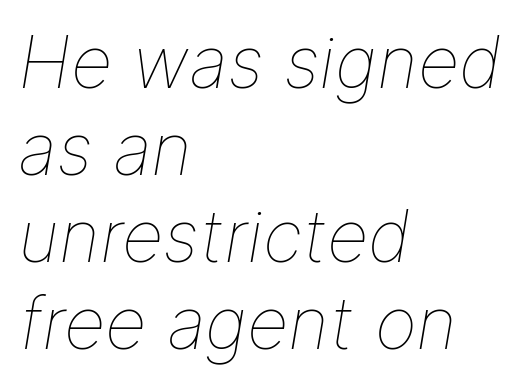
The image shows 72 px thin type, italic (leaning right); set left-aligned, line spacing 1.21x, normal letter spacing, not underlined; low stroke contrast and a medium x-height.
